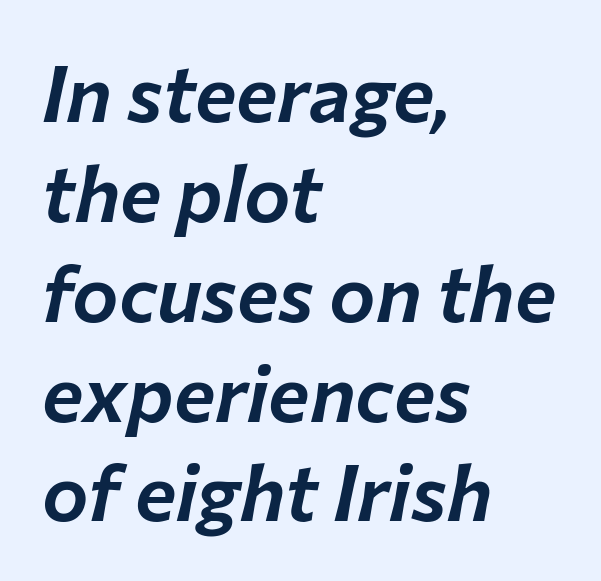
{"italic": "yes", "lean": "right", "slant_degrees": 12, "width": "normal", "stroke_contrast": "low", "x_height": "medium", "monospaced": "no", "underline": "no", "align": "left", "line_spacing": "normal", "line_spacing_ratio": 1.28, "letter_spacing": "normal", "letter_spacing_em": 0.0, "glyph_px": 78}
